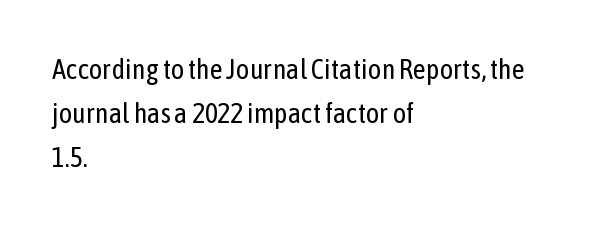
Look at the tracking — it's just the regular setting, nothing added. Any mark beneath the type? The region is blank. No letter is thick-stroked: the sample isn't bold. Regarding leading, the lines here are spaced in the standard way. Teacher's note: observe the even left margin — that is flush-left alignment. This is sans-serif lettering, the kind often seen on screens and signage.
